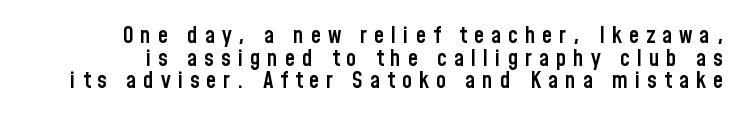
Each glyph is drawn with semibold strokes, heavier than normal yet not fully bold. Honestly, the letter spacing is so wide it's the main thing you notice. Vertically, the passage feels compressed, each row crowding the next. The typography opts for an upright posture over an oblique one. Plain, unruled lines of type.
